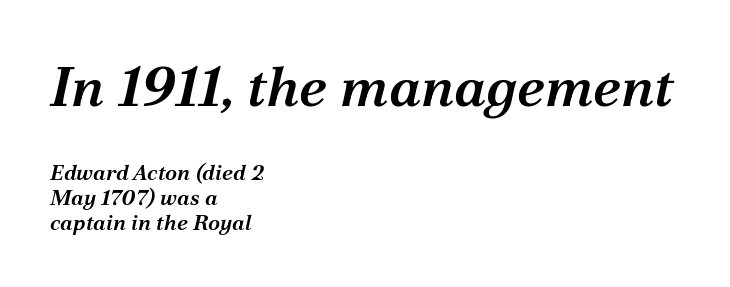
Words appear dense and cohesive because spacing is normal. Short and long lines alike share a common starting point at left. Summary of weight: moderately heavy, a semibold. Size hierarchy here favors the leading block over the trailing one. The space beneath each line is pristine and unruled. Character widths vary here, with narrow letters taking less room than wide ones.
